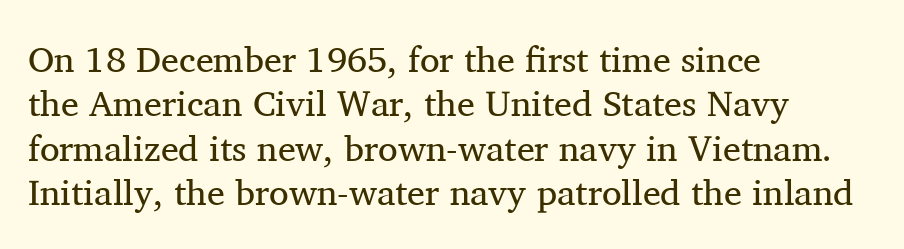
{"serif": "yes", "italic": "no", "bold": "no", "weight": "regular", "width": "normal", "stroke_contrast": "medium", "x_height": "medium", "monospaced": "no", "underline": "no", "align": "left", "line_spacing_ratio": 1.23, "letter_spacing": "normal", "letter_spacing_em": 0.0, "glyph_px": 36}
